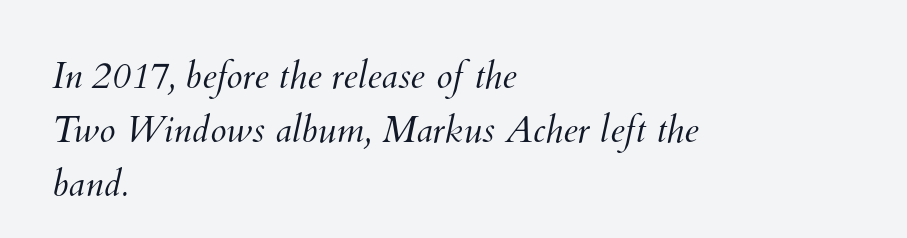
Q: Is the text bold? A: No.
Q: Is the text underlined? A: No.
Q: How is the paragraph aligned? A: Left-aligned.
Q: Is the spacing between letters normal or unusually wide? A: Normal.
Q: Is the spacing between lines tight, normal or loose? A: Normal.
Q: Width (condensed, normal, or wide)? A: Normal.
Q: Stroke contrast? A: Medium.
Q: x-height? A: Small.
Q: Monospaced? A: No.
